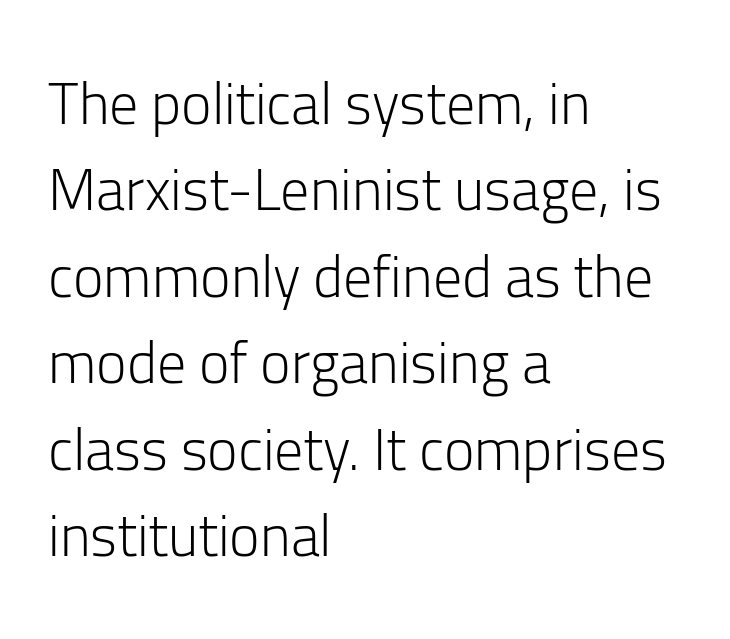
Q: Is the text bold? A: No.
Q: Is the text italic (slanted)? A: No, it is upright.
Q: Is the typeface a serif or a sans-serif typeface? A: Sans-serif.
Q: Is the text underlined? A: No.
Q: How is the paragraph aligned? A: Left-aligned.
Q: Is the spacing between letters normal or unusually wide? A: Normal.
Q: Is the spacing between lines tight, normal or loose? A: Normal.
Q: Width (condensed, normal, or wide)? A: Normal.
Q: Stroke contrast? A: Low.
Q: x-height? A: Medium.
Q: Monospaced? A: No.
